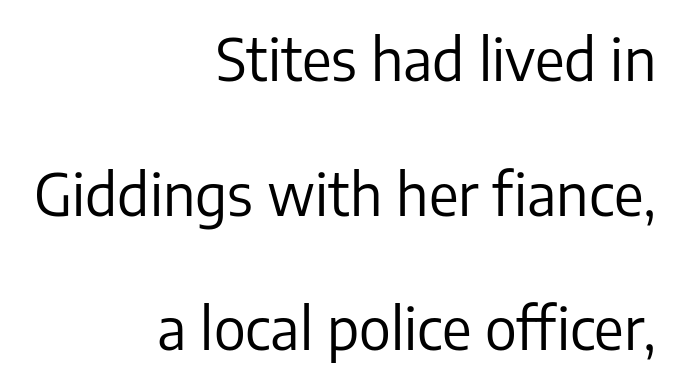
Q: Is the text bold? A: No.
Q: Is the text italic (slanted)? A: No, it is upright.
Q: Is the typeface a serif or a sans-serif typeface? A: Sans-serif.
Q: Is the text underlined? A: No.
Q: How is the paragraph aligned? A: Right-aligned.
Q: Is the spacing between letters normal or unusually wide? A: Normal.
Q: Is the spacing between lines tight, normal or loose? A: Loose.
Q: Width (condensed, normal, or wide)? A: Normal.
Q: Stroke contrast? A: Low.
Q: x-height? A: Medium.
Q: Monospaced? A: No.
